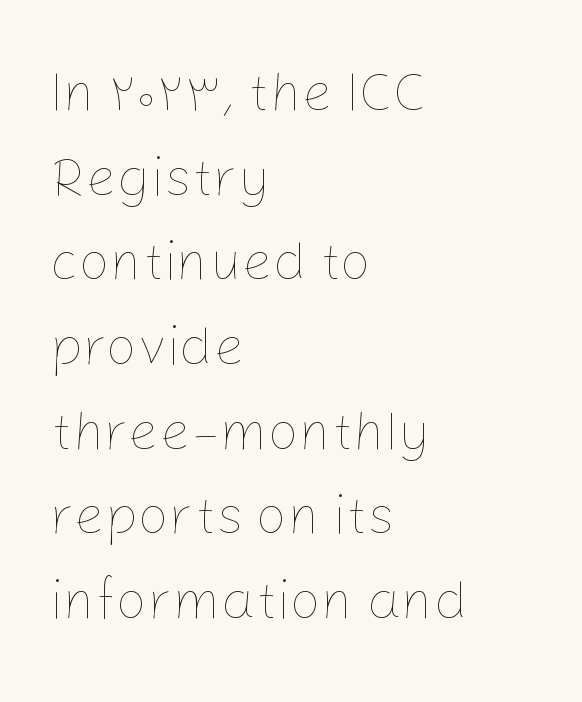
A typesetter would call this leading conventional body-copy spacing. Compared with a centered layout, this one pins lines to the left instead. Underline: absent. No italicization has been applied; the sample stays upright. A typesetter would call this proportional, since set widths differ per character.
